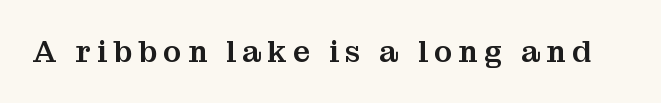
Q: Is the text italic (slanted)? A: No, it is upright.
Q: Is the typeface a serif or a sans-serif typeface? A: Serif.
Q: Is the text underlined? A: No.
Q: Is the spacing between letters normal or unusually wide? A: Unusually wide.
Q: Width (condensed, normal, or wide)? A: Normal.
Q: Stroke contrast? A: Medium.
Q: x-height? A: Medium.
Q: Monospaced? A: No.
